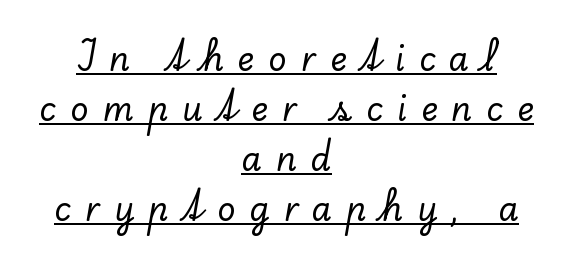
The image shows 32 px serif type; set centered, normal line spacing (1.56x), unusually wide letter spacing (+0.44 em), underlined; low stroke contrast and a small x-height.
